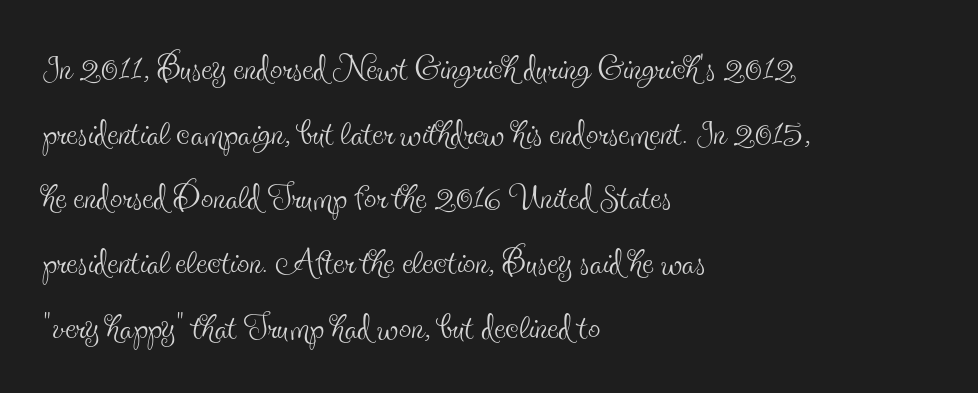
Q: Is the text bold? A: No.
Q: Is the typeface a serif or a sans-serif typeface? A: Serif.
Q: Is the text underlined? A: No.
Q: How is the paragraph aligned? A: Left-aligned.
Q: Is the spacing between letters normal or unusually wide? A: Normal.
Q: Is the spacing between lines tight, normal or loose? A: Normal.
Q: Width (condensed, normal, or wide)? A: Condensed.
Q: x-height? A: Small.
Q: Monospaced? A: No.
